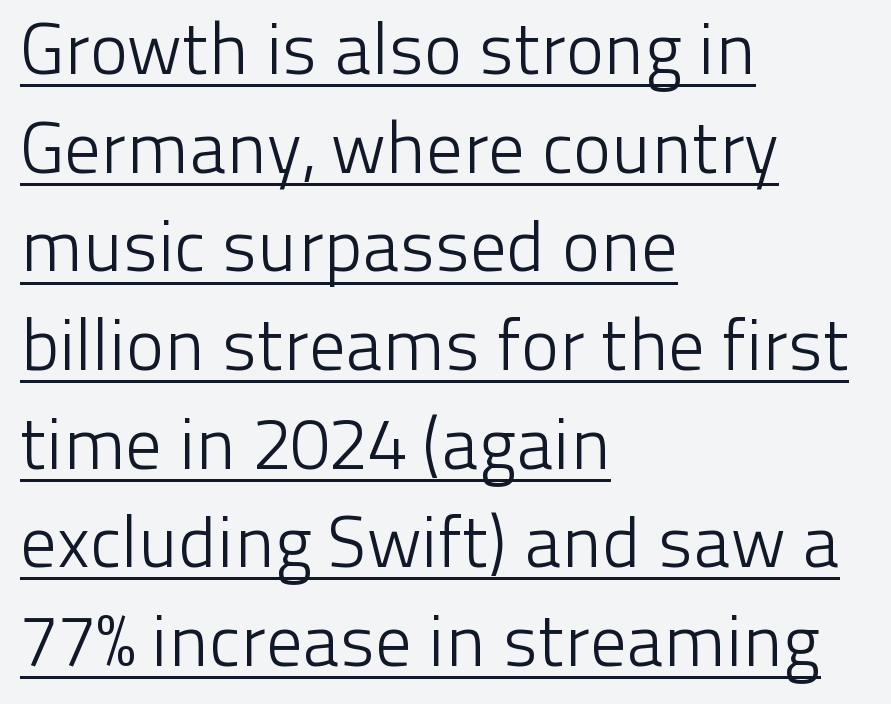
This rendering features underlined lettering. The rendering uses a moderate line-height, typical for paragraphs. Serifs: no, the terminals of the letterforms are clean. Tall strokes in this sample are plumb rather than angled. Each line starts at the same left margin while the right side varies.
